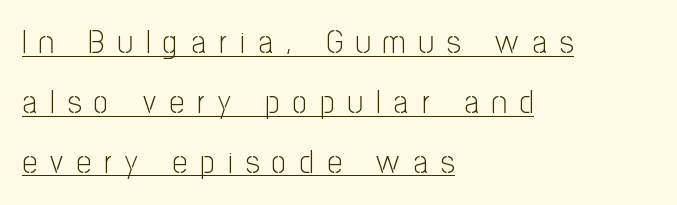
The image shows 32 px light, condensed sans-serif type, upright; set left-aligned, line spacing 1.87x, unusually wide letter spacing (+0.42 em), underlined; low stroke contrast and a medium x-height.
